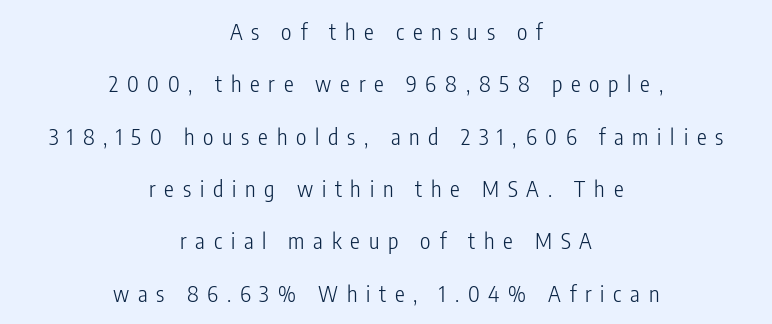
{"italic": "no", "bold": "no", "underline": "no", "align": "center", "line_spacing": "loose", "line_spacing_ratio": 2.38, "letter_spacing": "wide", "letter_spacing_em": 0.4, "glyph_px": 22}
